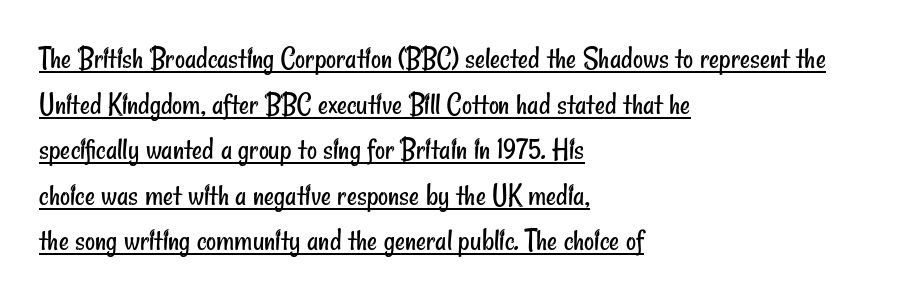
The image shows 31 px regular-weight, condensed sans-serif type; set left-aligned, normal line spacing (1.47x), normal letter spacing, underlined; low stroke contrast and a small x-height.
